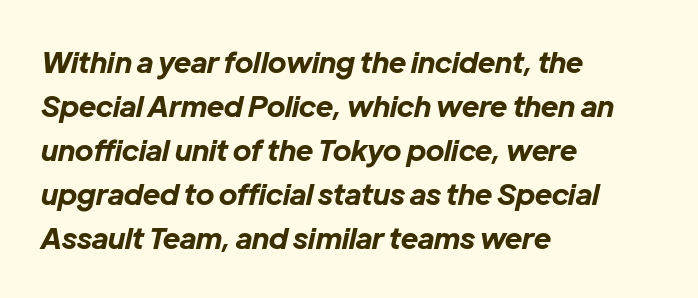
Q: Is the text bold? A: Yes.
Q: Is the text italic (slanted)? A: Yes, it leans right by about 12 degrees.
Q: Is the text underlined? A: No.
Q: How is the paragraph aligned? A: Left-aligned.
Q: Is the spacing between letters normal or unusually wide? A: Normal.
Q: Is the spacing between lines tight, normal or loose? A: Normal.
Q: Width (condensed, normal, or wide)? A: Normal.
Q: Stroke contrast? A: Low.
Q: x-height? A: Medium.
Q: Monospaced? A: No.
